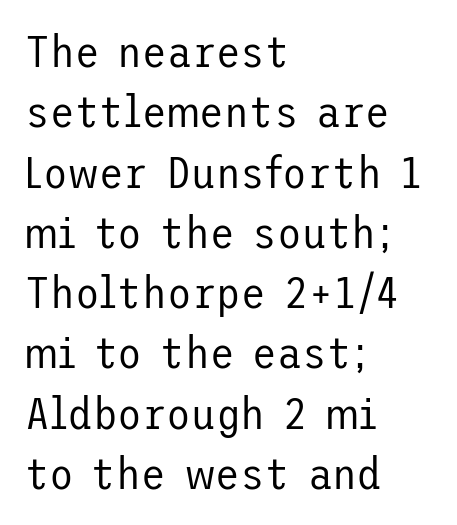
Q: Is the text bold? A: No.
Q: Is the text italic (slanted)? A: No, it is upright.
Q: Is the typeface a serif or a sans-serif typeface? A: Sans-serif.
Q: Is the text underlined? A: No.
Q: How is the paragraph aligned? A: Left-aligned.
Q: Is the spacing between letters normal or unusually wide? A: Normal.
Q: Is the spacing between lines tight, normal or loose? A: Normal.
Q: Width (condensed, normal, or wide)? A: Normal.
Q: Stroke contrast? A: Low.
Q: x-height? A: Medium.
